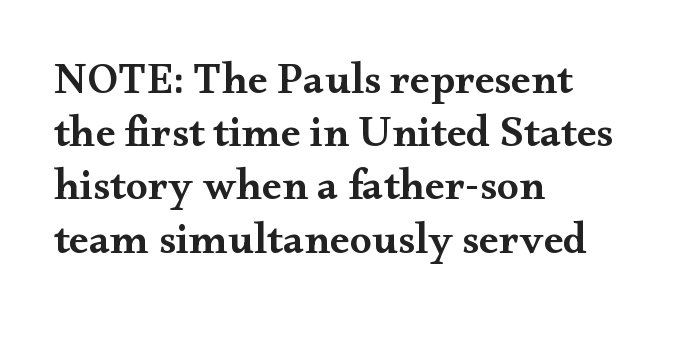
{"serif": "yes", "italic": "no", "bold": "semi", "weight": "semibold", "width": "wide", "stroke_contrast": "medium", "x_height": "small", "monospaced": "no", "underline": "no", "align": "left", "line_spacing_ratio": 1.21, "letter_spacing": "normal", "letter_spacing_em": 0.0, "glyph_px": 44}
